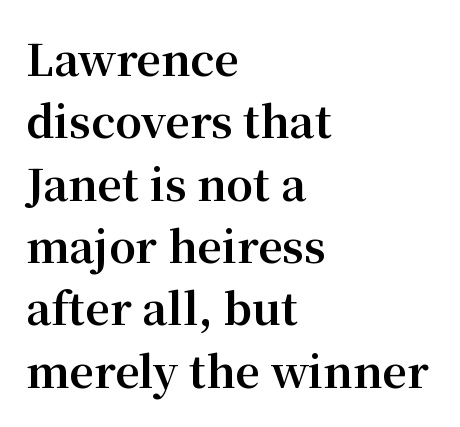
The image shows 43 px bold serif type, upright; set left-aligned, normal line spacing (1.45x), normal letter spacing, not underlined; medium stroke contrast and a medium x-height.
